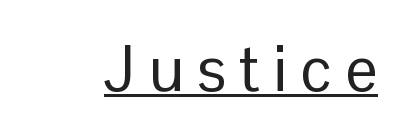
The image shows 64 px regular-weight sans-serif type, upright; set unusually wide letter spacing (+0.21 em), underlined; low stroke contrast and a medium x-height.
